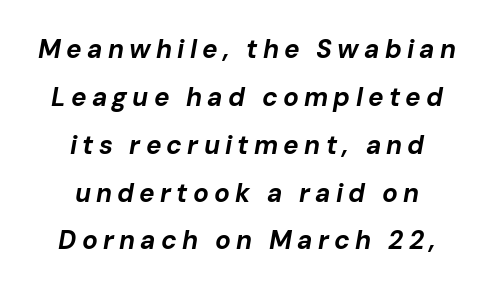
Look at the stroke-to-counter ratio: heavy, a bold. In CSS terms this would be text-align: center. Rule under the text: the space is simply empty. Letter spacing: wide. The glyphs look as if they've been sheared to an angle.
